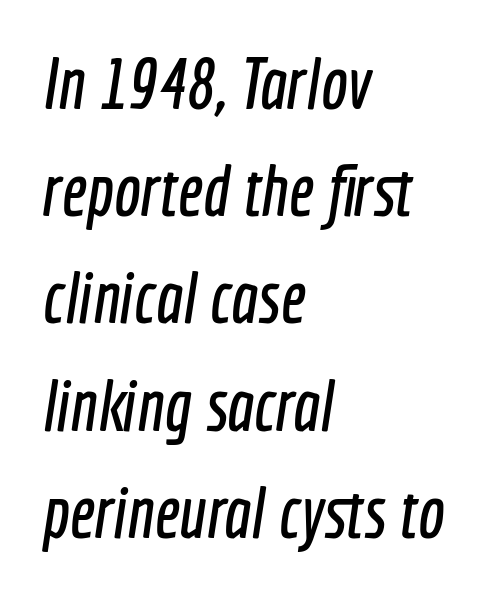
{"serif": "no", "width": "condensed", "x_height": "medium", "monospaced": "no", "underline": "no", "align": "left", "line_spacing": "normal", "line_spacing_ratio": 1.51, "letter_spacing": "normal", "letter_spacing_em": 0.0, "glyph_px": 71}
